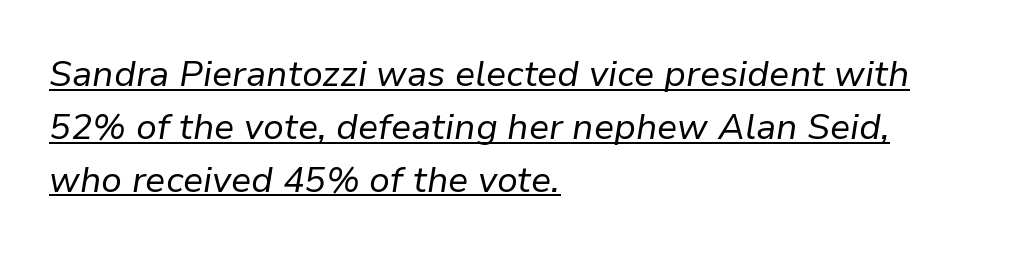
Here the designer chose a conventional face with non-uniform glyph widths. Each line of the rendering has a horizontal stroke beneath the glyphs. Stem width sits at or under what a default text font uses. Glyph-to-glyph distance matches everyday printed text. The lines are quadded left. These lines were composed using italics.
